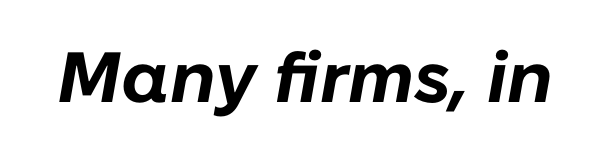
{"italic": "yes", "lean": "right", "slant_degrees": 10, "bold": "yes", "weight": "bold", "width": "normal", "stroke_contrast": "low", "x_height": "medium", "monospaced": "no", "underline": "no", "letter_spacing": "normal", "letter_spacing_em": 0.0, "glyph_px": 71}
